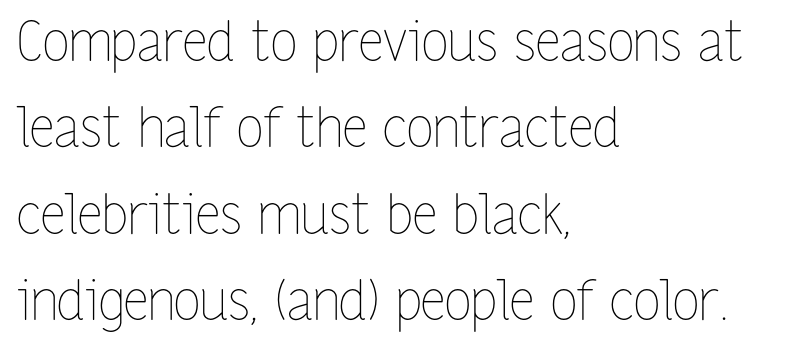
Q: Is the text bold? A: No.
Q: Is the text italic (slanted)? A: No, it is upright.
Q: Is the text underlined? A: No.
Q: How is the paragraph aligned? A: Left-aligned.
Q: Is the spacing between letters normal or unusually wide? A: Normal.
Q: Is the spacing between lines tight, normal or loose? A: Normal.
Q: Width (condensed, normal, or wide)? A: Condensed.
Q: Stroke contrast? A: Low.
Q: x-height? A: Medium.
Q: Monospaced? A: No.
